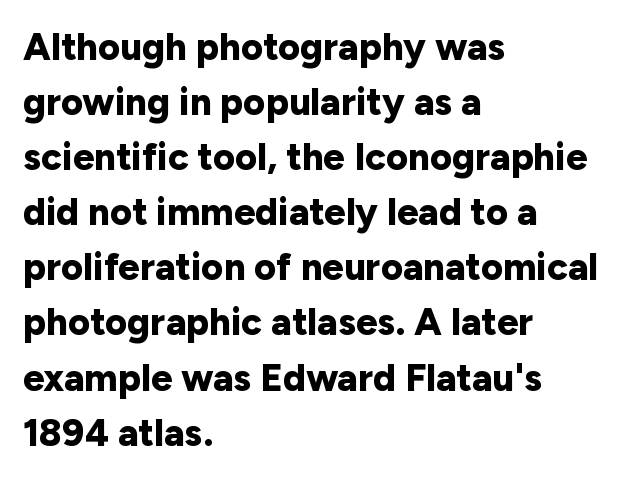
Q: Is the text bold? A: Yes.
Q: Is the text italic (slanted)? A: No, it is upright.
Q: Is the typeface a serif or a sans-serif typeface? A: Sans-serif.
Q: Is the text underlined? A: No.
Q: How is the paragraph aligned? A: Left-aligned.
Q: Is the spacing between letters normal or unusually wide? A: Normal.
Q: Is the spacing between lines tight, normal or loose? A: Normal.
Q: Width (condensed, normal, or wide)? A: Normal.
Q: Stroke contrast? A: Low.
Q: x-height? A: Medium.
Q: Monospaced? A: No.
